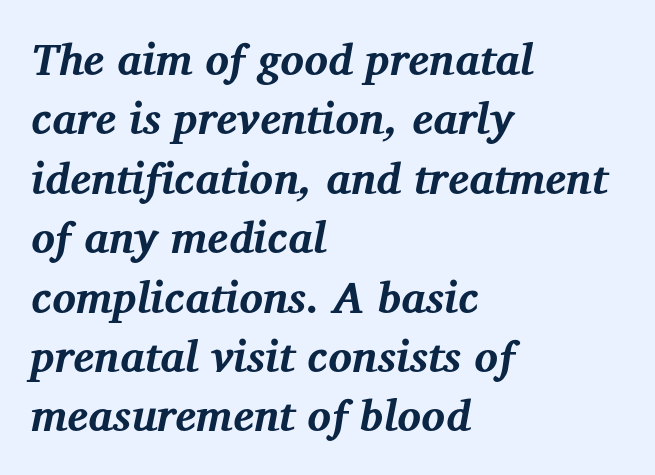
Old-style or modern, the face here clearly has serifs. Compared with ordinary roman type, these characters are visibly tilted. Leading: standard. Each letter keeps its own natural width here, so spacing adapts to shape.
